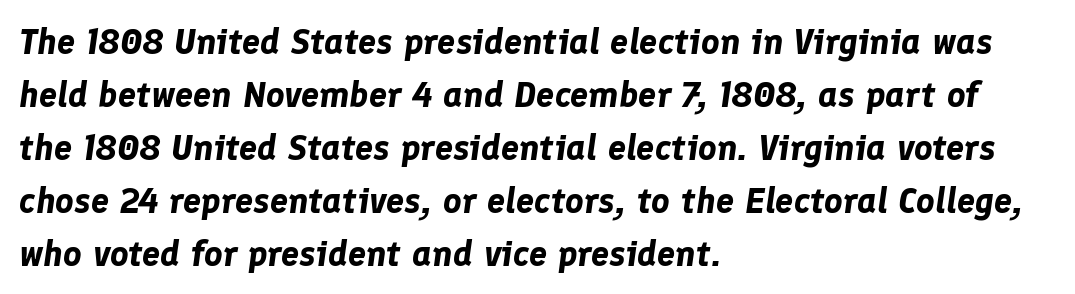
You could not count columns in this text — the font is proportionally spaced. Stroke thickness is high; the sample reads as a true bold. Would a proofreader flag this as italicized? Yes. The rows are spaced the way most documents space them.
